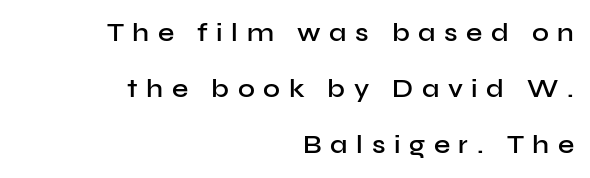
{"italic": "no", "bold": "semi", "underline": "no", "align": "right", "line_spacing": "loose", "line_spacing_ratio": 2.16, "letter_spacing": "wide", "letter_spacing_em": 0.33, "glyph_px": 26}
